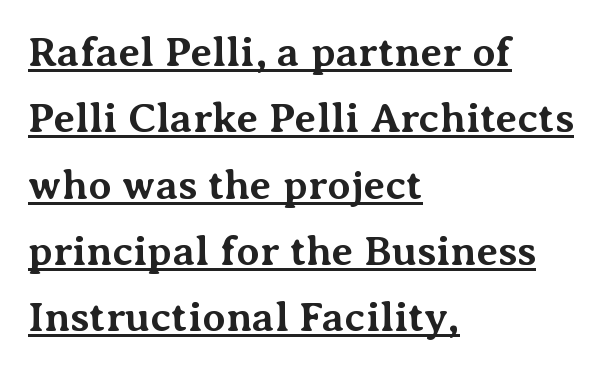
Compared with undecorated copy, this sample adds a rule below the words. You can tell it's not italic because the verticals are truly vertical. This sample uses plain, unmodified letter spacing. Looks like regular typesetting: each glyph gets only the width it needs.
